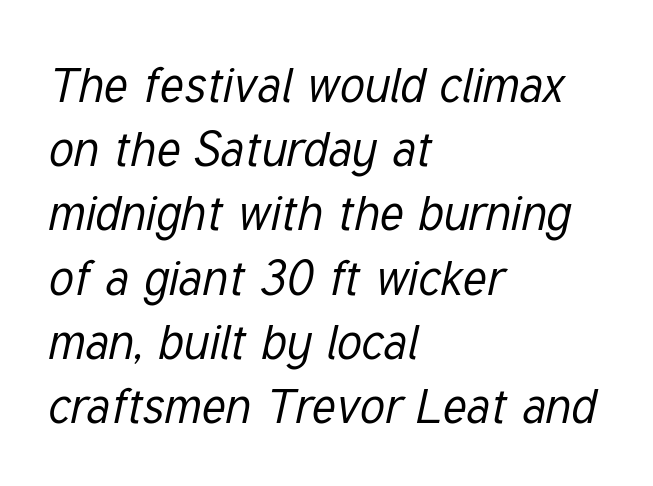
Spacing verdict: proportional, widths tailored to each character. Beneath every word, the page is bare. Observe the lean: these are italic letterforms. No heavy texture on the line: the type isn't bold. Compared with a centered layout, this one pins lines to the left instead.
